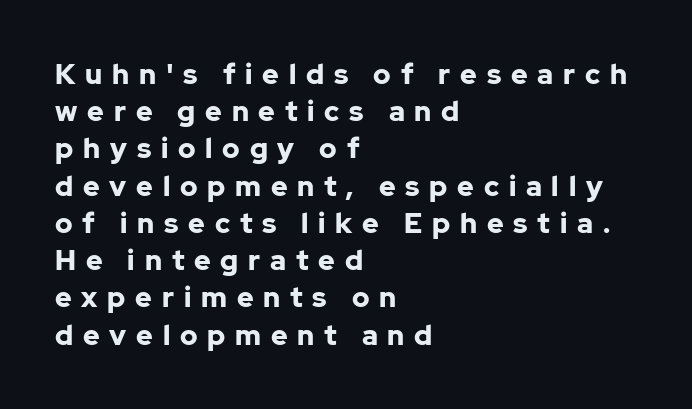
The image shows 28 px bold sans-serif type, upright; set left-aligned, normal line spacing (1.33x), unusually wide letter spacing (+0.35 em), not underlined; low stroke contrast and a medium x-height.
